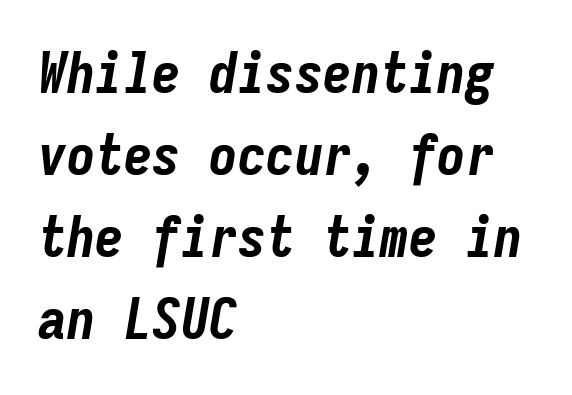
Q: Is the text bold? A: Yes.
Q: Is the text italic (slanted)? A: Yes, it leans right by about 9 degrees.
Q: Is the text underlined? A: No.
Q: How is the paragraph aligned? A: Left-aligned.
Q: Is the spacing between letters normal or unusually wide? A: Normal.
Q: Is the spacing between lines tight, normal or loose? A: Normal.
Q: Width (condensed, normal, or wide)? A: Condensed.
Q: Stroke contrast? A: Low.
Q: x-height? A: Medium.
Q: Monospaced? A: Yes.
